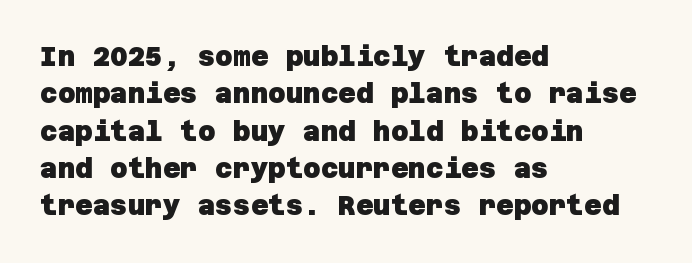
The image shows 27 px bold type; set left-aligned, normal line spacing (1.38x), normal letter spacing, not underlined.
